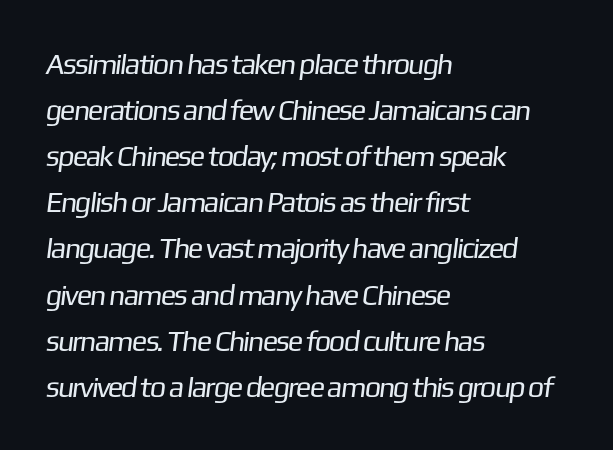
A student would call this left alignment; a typographer would say flush left, rag right. The lines sit at an ordinary, default distance from one another. Think of a printed novel: that variable character pitch is what you see here. No extra tracking has been applied to these lines. The string is rendered with underlining switched off. The letters carry no serifs — their stems end cleanly without finishing strokes.
